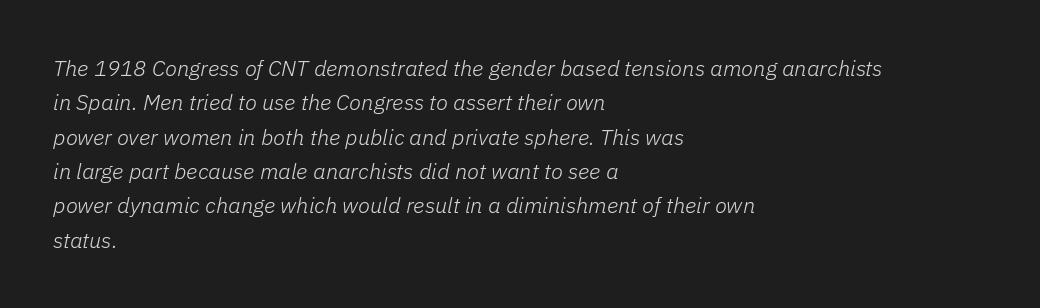
The image shows 22 px text type, italic (leaning right); set left-aligned, normal line spacing (1.56x), normal letter spacing, not underlined.
